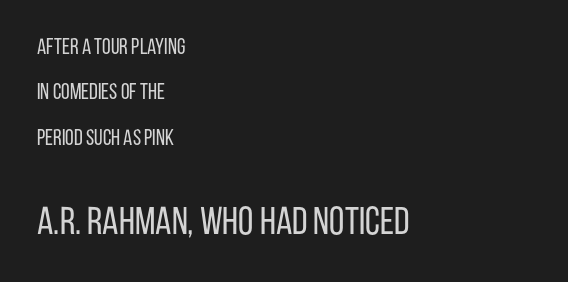
{"serif": "no", "italic": "no", "bold": "no", "weight": "regular", "width": "condensed", "stroke_contrast": "low", "x_height": "large", "monospaced": "no", "underline": "no", "align": "left", "line_spacing": "loose", "line_spacing_ratio": 2.06, "letter_spacing": "normal", "letter_spacing_em": 0.0, "larger_block": "second", "size_ratio": 1.77, "glyph_px": 39}
